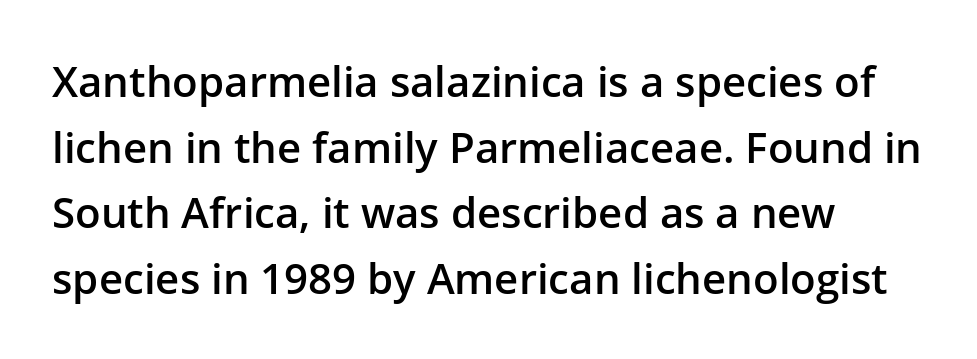
The image shows 42 px semibold sans-serif type, upright; set left-aligned, normal line spacing (1.56x), normal letter spacing, not underlined; low stroke contrast and a medium x-height.
